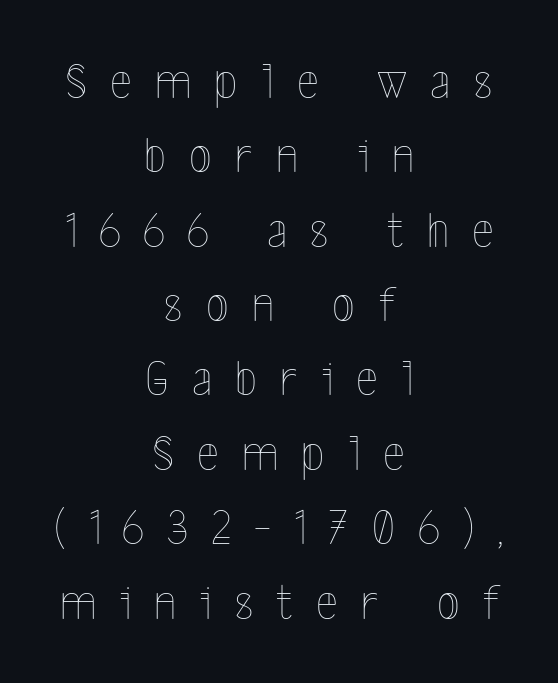
Q: Is the text bold? A: No.
Q: Is the text italic (slanted)? A: No, it is upright.
Q: Is the text underlined? A: No.
Q: How is the paragraph aligned? A: Centered.
Q: Is the spacing between letters normal or unusually wide? A: Unusually wide.
Q: Is the spacing between lines tight, normal or loose? A: Normal.
Q: Width (condensed, normal, or wide)? A: Condensed.
Q: x-height? A: Medium.
Q: Monospaced? A: No.
